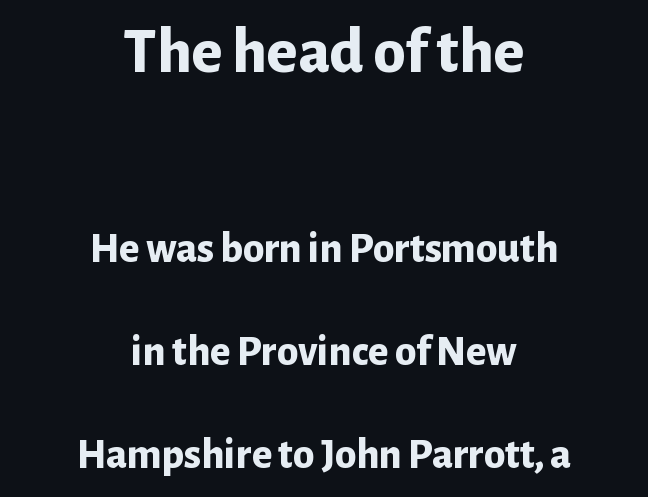
The image shows 65 px bold sans-serif type, upright; set centered, loose line spacing (2.39x), normal letter spacing, not underlined; the first (top) block is 1.51x larger; low stroke contrast and a medium x-height.
